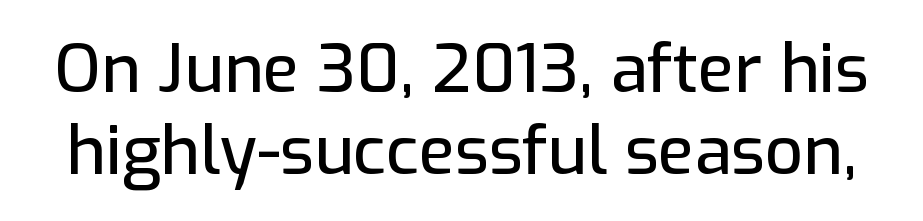
The image shows 67 px sans-serif type, upright; set line spacing 1.23x, normal letter spacing, not underlined; low stroke contrast and a medium x-height.
